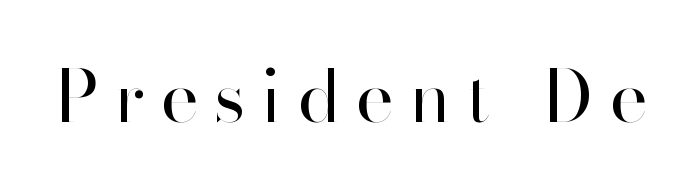
The image shows 72 px regular-weight sans-serif type, upright; set unusually wide letter spacing (+0.24 em), not underlined; high stroke contrast and a small x-height.
